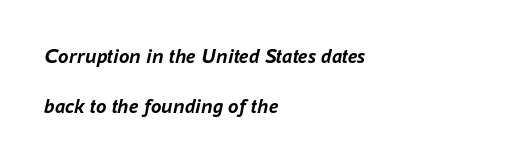
{"italic": "yes", "lean": "right", "slant_degrees": 16, "bold": "yes", "underline": "no", "align": "left", "line_spacing": "loose", "line_spacing_ratio": 2.37, "letter_spacing": "normal", "letter_spacing_em": 0.0, "glyph_px": 21}
